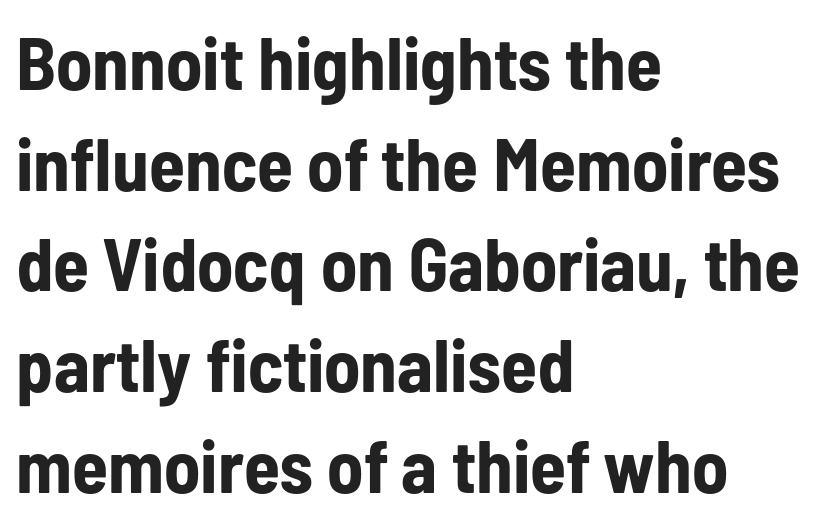
The image shows 74 px bold, condensed sans-serif type, upright; set left-aligned, normal line spacing (1.36x), normal letter spacing, not underlined; low stroke contrast and a medium x-height.
